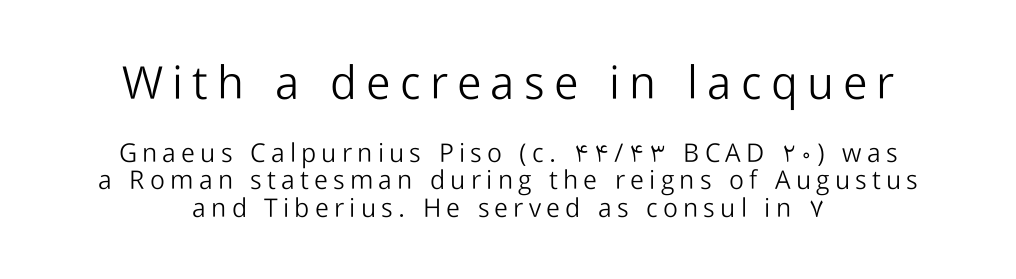
Q: Is the text bold? A: No.
Q: Is the text italic (slanted)? A: No, it is upright.
Q: Is the typeface a serif or a sans-serif typeface? A: Sans-serif.
Q: Is the text underlined? A: No.
Q: How is the paragraph aligned? A: Centered.
Q: Is the spacing between letters normal or unusually wide? A: Unusually wide.
Q: Is the spacing between lines tight, normal or loose? A: Tight.
Q: Which block of text is set in a larger size, the first (top) or the second (bottom)? A: The first (top) one.
Q: Width (condensed, normal, or wide)? A: Normal.
Q: Stroke contrast? A: Low.
Q: x-height? A: Medium.
Q: Monospaced? A: No.
